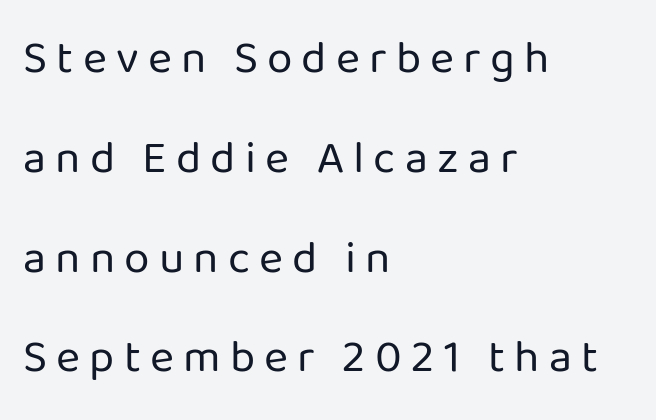
{"serif": "no", "italic": "no", "bold": "no", "weight": "regular", "width": "normal", "stroke_contrast": "low", "x_height": "medium", "monospaced": "no", "underline": "no", "align": "left", "line_spacing": "loose", "line_spacing_ratio": 2.17, "letter_spacing": "wide", "letter_spacing_em": 0.2, "glyph_px": 46}
